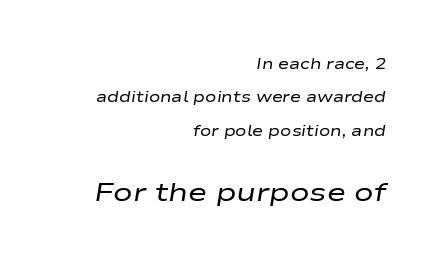
The image shows 26 px text type, italic (leaning right); set right-aligned, loose line spacing (2.22x), normal letter spacing, not underlined; the second (bottom) block is 1.73x larger.
